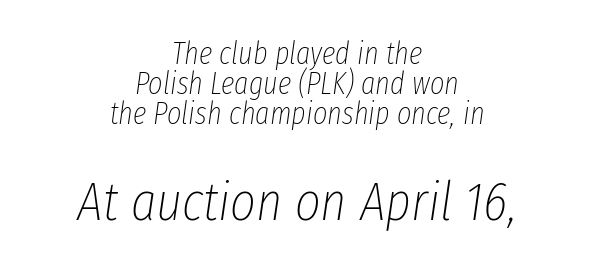
Beneath every word, the page is bare. Compared with a flush-left layout, this one balances lines on the center instead. The glyphs look as if they've been sheared to an angle. Compared with typical paragraphs, the rows here are closer together. The rendering uses natural spacing where letterforms have individual widths. Tracking here is standard; glyphs follow each other at the usual distance.
